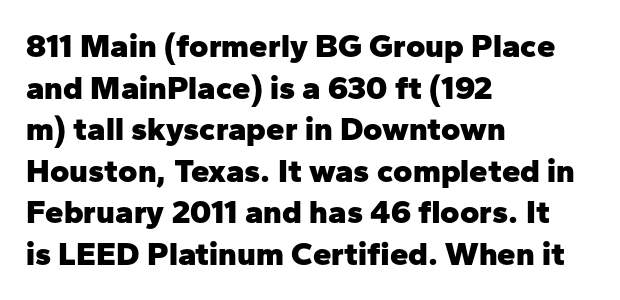
Q: Is the text bold? A: Yes.
Q: Is the text italic (slanted)? A: No, it is upright.
Q: Is the typeface a serif or a sans-serif typeface? A: Sans-serif.
Q: Is the text underlined? A: No.
Q: How is the paragraph aligned? A: Left-aligned.
Q: Is the spacing between letters normal or unusually wide? A: Normal.
Q: Is the spacing between lines tight, normal or loose? A: Normal.
Q: Width (condensed, normal, or wide)? A: Normal.
Q: Stroke contrast? A: Low.
Q: x-height? A: Medium.
Q: Monospaced? A: No.
